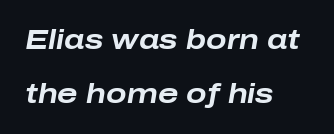
{"italic": "yes", "lean": "right", "slant_degrees": 10, "bold": "yes", "underline": "no", "align": "left", "line_spacing": "loose", "line_spacing_ratio": 1.99, "letter_spacing": "normal", "letter_spacing_em": 0.0, "glyph_px": 27}
